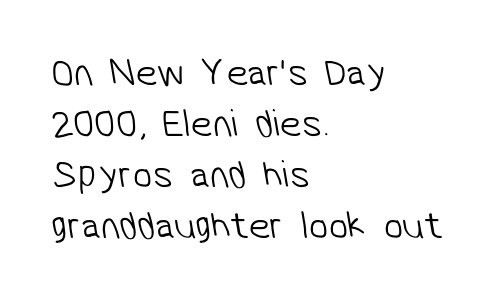
The image shows 39 px light sans-serif type; set left-aligned, normal line spacing (1.31x), normal letter spacing, not underlined; low stroke contrast and a medium x-height.
